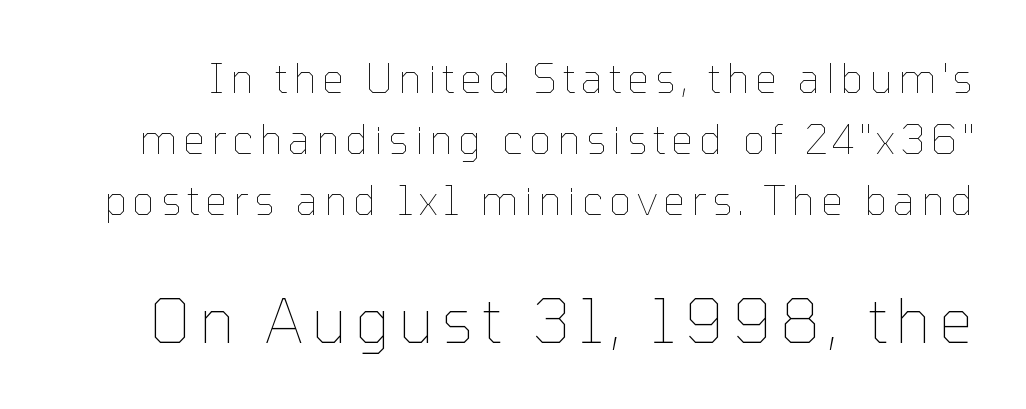
The image shows 60 px thin type, upright; set normal line spacing (1.52x), not underlined; the second (bottom) block is 1.5x larger; low stroke contrast and a medium x-height.
